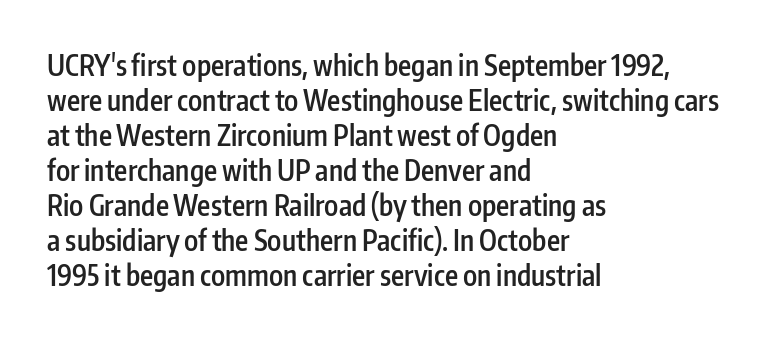
{"serif": "no", "italic": "no", "bold": "semi", "weight": "semibold", "width": "condensed", "stroke_contrast": "low", "x_height": "medium", "monospaced": "no", "underline": "no", "align": "left", "line_spacing": "normal", "line_spacing_ratio": 1.25, "letter_spacing": "normal", "letter_spacing_em": 0.0, "glyph_px": 28}
